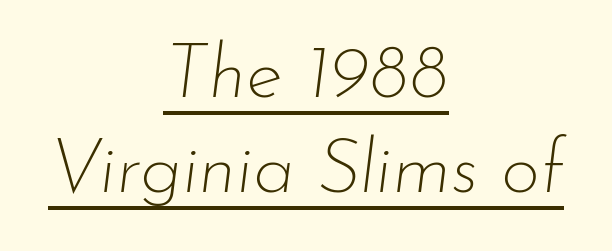
Honestly, the row spacing looks completely unremarkable. Spacing verdict: proportional, widths tailored to each character. Somebody hit Ctrl+U on this one — the words are underlined. The text carries the slant typical of an italic or oblique font. Here the glyphs are tracked normally, forming tight word shapes.
